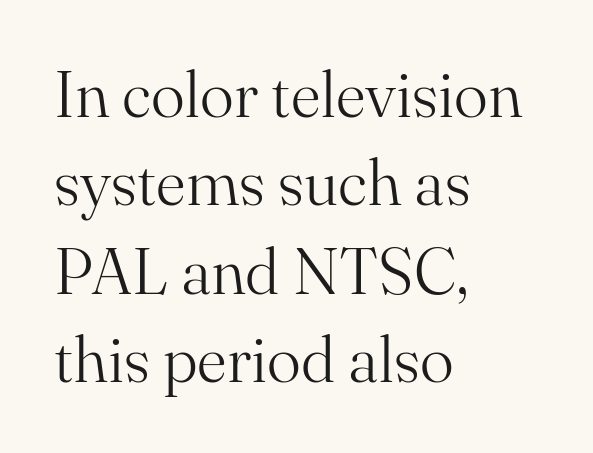
The image shows 64 px light serif type, upright; set left-aligned, normal line spacing (1.38x), normal letter spacing, not underlined; medium stroke contrast and a small x-height.
